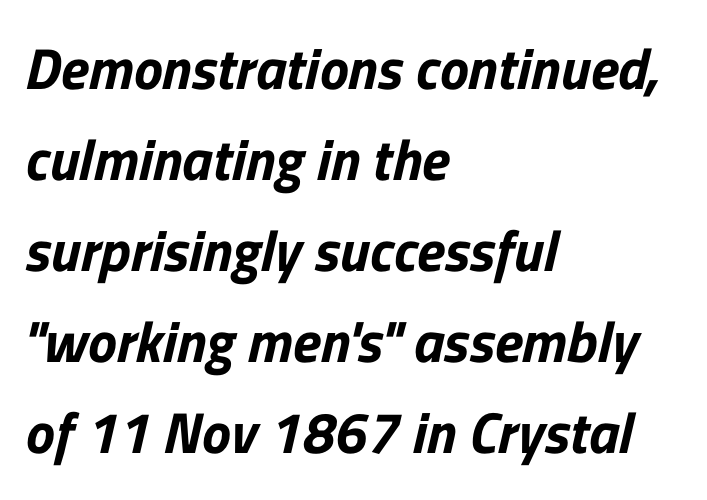
Q: Is the typeface a serif or a sans-serif typeface? A: Sans-serif.
Q: Is the text underlined? A: No.
Q: How is the paragraph aligned? A: Left-aligned.
Q: Is the spacing between letters normal or unusually wide? A: Normal.
Q: Is the spacing between lines tight, normal or loose? A: Normal.
Q: Width (condensed, normal, or wide)? A: Normal.
Q: Stroke contrast? A: Low.
Q: x-height? A: Medium.
Q: Monospaced? A: No.
